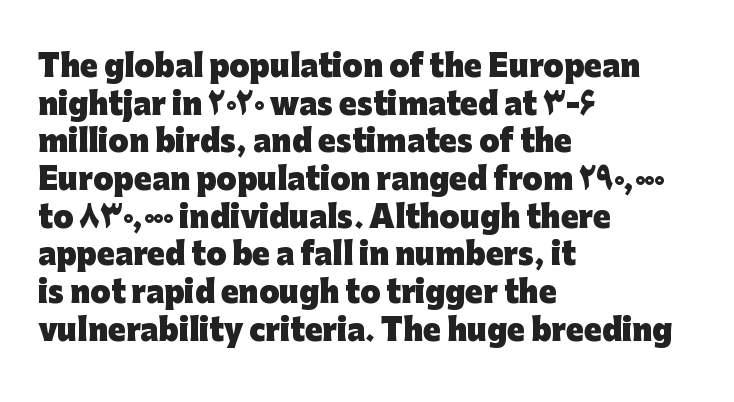
The image shows 29 px heavy sans-serif type, upright; set left-aligned, normal line spacing (1.3x), normal letter spacing, not underlined; low stroke contrast and a medium x-height.
